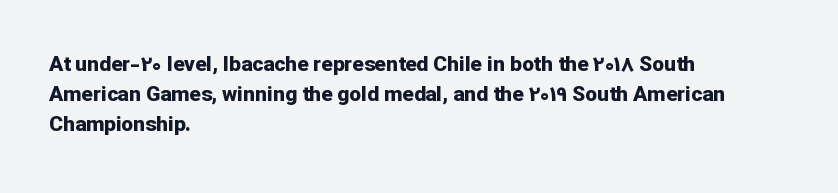
{"italic": "no", "bold": "yes", "underline": "no", "align": "left", "line_spacing": "normal", "line_spacing_ratio": 1.43, "letter_spacing": "normal", "letter_spacing_em": 0.0, "glyph_px": 21}
